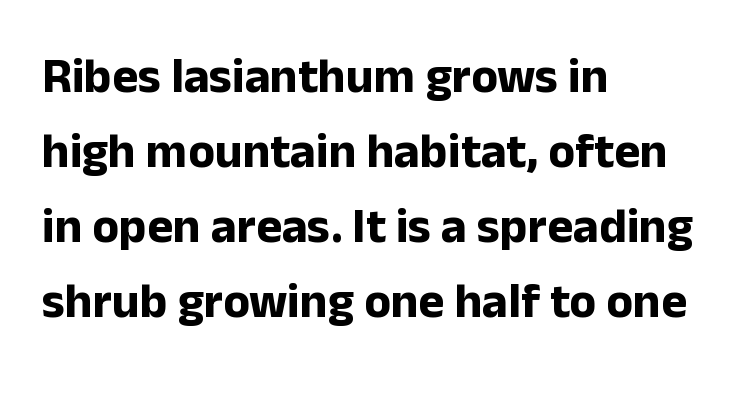
{"serif": "no", "italic": "no", "bold": "yes", "weight": "bold", "width": "normal", "stroke_contrast": "low", "x_height": "medium", "monospaced": "no", "underline": "no", "align": "left", "line_spacing": "normal", "line_spacing_ratio": 1.53, "letter_spacing": "normal", "letter_spacing_em": 0.0, "glyph_px": 49}
